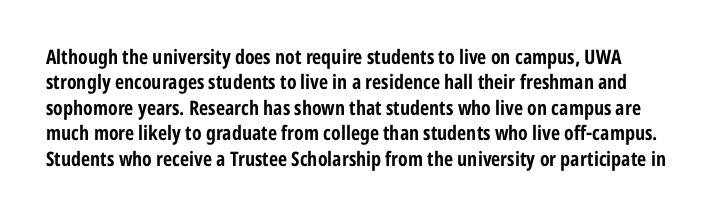
{"italic": "no", "bold": "yes", "underline": "no", "line_spacing": "normal", "line_spacing_ratio": 1.27, "letter_spacing": "normal", "letter_spacing_em": 0.0, "glyph_px": 20}
